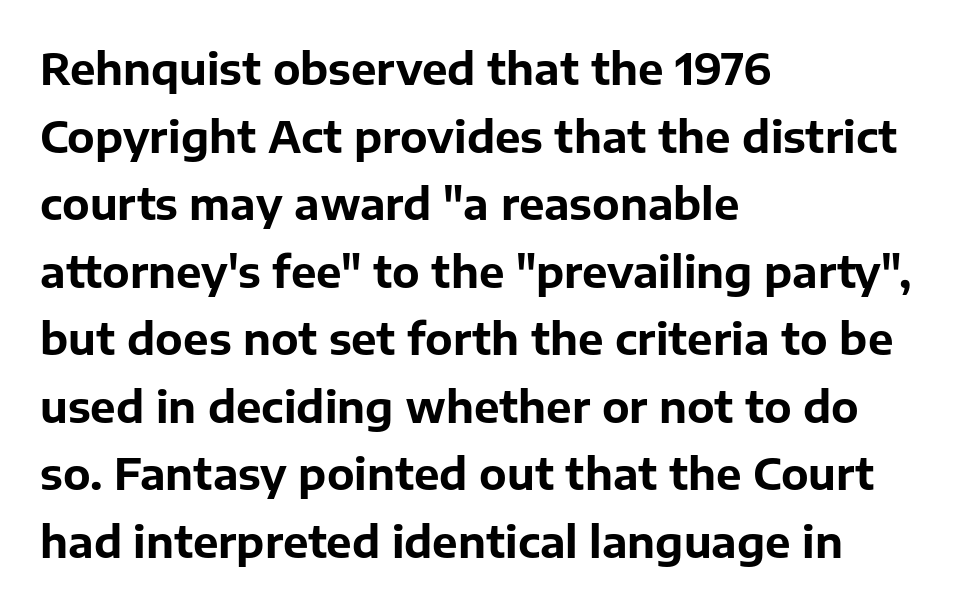
The image shows 43 px bold sans-serif type, upright; set left-aligned, normal line spacing (1.57x), normal letter spacing, not underlined; low stroke contrast and a medium x-height.
